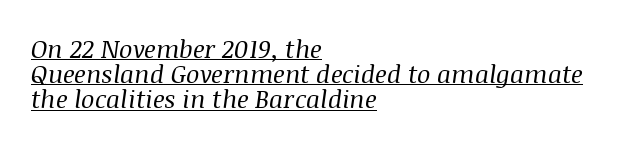
{"italic": "yes", "lean": "right", "slant_degrees": 8, "bold": "no", "underline": "yes", "align": "left", "line_spacing": "tight", "line_spacing_ratio": 1.01, "letter_spacing": "normal", "letter_spacing_em": 0.0, "glyph_px": 25}
